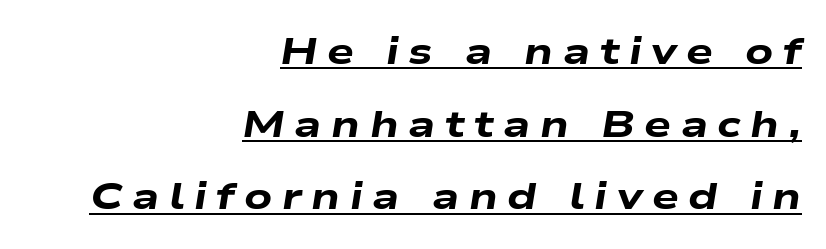
Q: Is the text bold? A: Yes.
Q: Is the text italic (slanted)? A: Yes, it leans right by about 9 degrees.
Q: Is the text underlined? A: Yes.
Q: How is the paragraph aligned? A: Right-aligned.
Q: Is the spacing between letters normal or unusually wide? A: Unusually wide.
Q: Is the spacing between lines tight, normal or loose? A: Loose.
Q: Width (condensed, normal, or wide)? A: Wide.
Q: Stroke contrast? A: Low.
Q: x-height? A: Medium.
Q: Monospaced? A: No.
